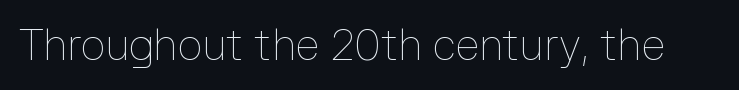
{"italic": "no", "bold": "no", "weight": "thin", "width": "normal", "stroke_contrast": "low", "x_height": "medium", "monospaced": "no", "underline": "no", "letter_spacing": "normal", "letter_spacing_em": 0.0, "glyph_px": 43}
